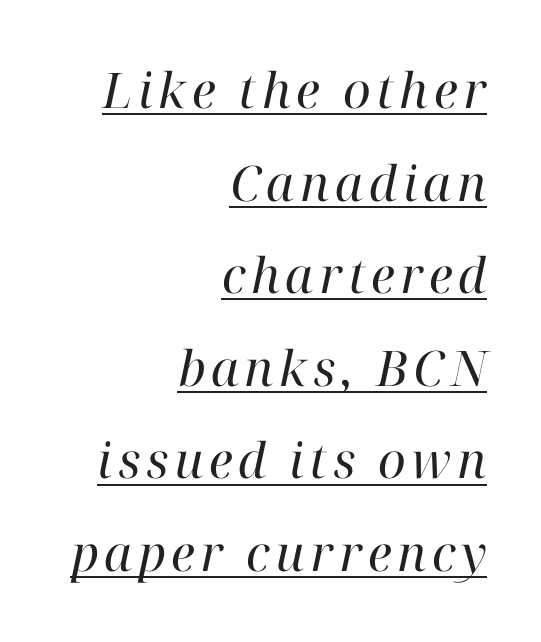
Stems here are at most as thick as an everyday book face. Is this a sans? No — the strokes have serifs. An italicized treatment has been applied to the whole sample. Decoration check: the copy is underlined. Casual observation: everything's shoved over to the right. Character widths vary here, with narrow letters taking less room than wide ones.
